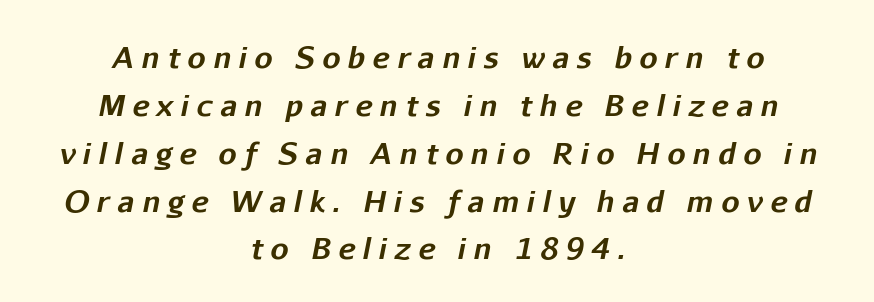
{"italic": "yes", "lean": "right", "slant_degrees": 11, "bold": "yes", "weight": "bold", "width": "normal", "stroke_contrast": "low", "x_height": "medium", "monospaced": "no", "underline": "no", "align": "center", "line_spacing": "normal", "line_spacing_ratio": 1.65, "letter_spacing": "wide", "letter_spacing_em": 0.26, "glyph_px": 29}
